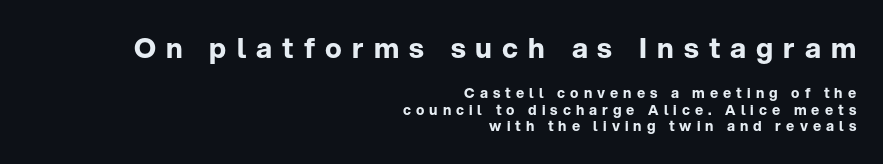
The image shows 28 px bold sans-serif type, upright; set right-aligned, line spacing 1.18x, unusually wide letter spacing (+0.36 em), not underlined; the first (top) block is 2.0x larger; low stroke contrast and a medium x-height.
